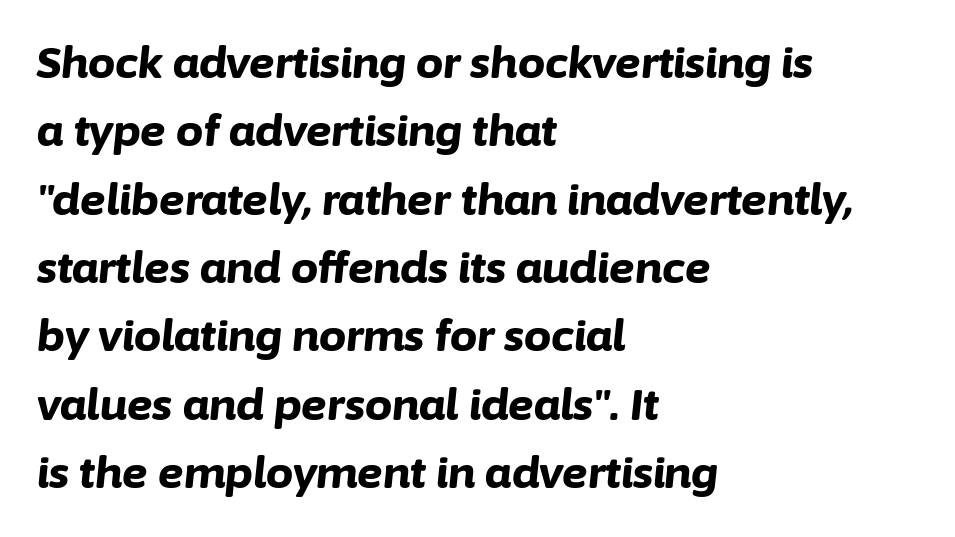
Q: Is the text bold? A: Yes.
Q: Is the text italic (slanted)? A: Yes, it leans right by about 6 degrees.
Q: Is the text underlined? A: No.
Q: How is the paragraph aligned? A: Left-aligned.
Q: Is the spacing between letters normal or unusually wide? A: Normal.
Q: Is the spacing between lines tight, normal or loose? A: Normal.
Q: Width (condensed, normal, or wide)? A: Normal.
Q: Stroke contrast? A: Low.
Q: x-height? A: Medium.
Q: Monospaced? A: No.
